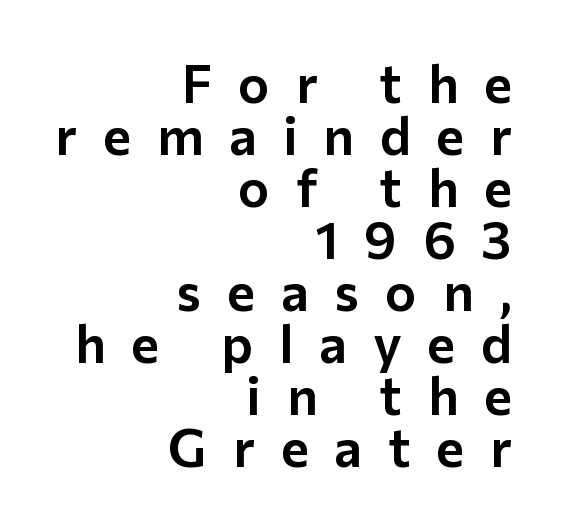
The image shows 53 px sans-serif type, upright; set right-aligned, tight line spacing (0.98x), unusually wide letter spacing (+0.49 em), not underlined; low stroke contrast and a medium x-height.
